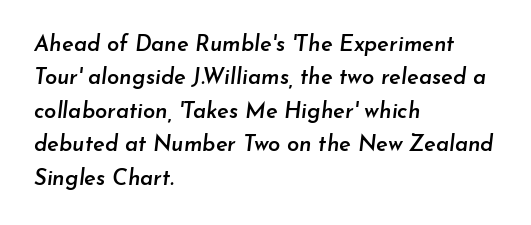
Characters are canted at an angle relative to the baseline's perpendicular. Summary of weight: moderately heavy, a semibold. These lines stack with their left ends in a neat column. Does extra space separate the letters? No, they use regular spacing. Plain, unruled lines of type. Reading down the column, the eye jumps a familiar distance to each next line.
